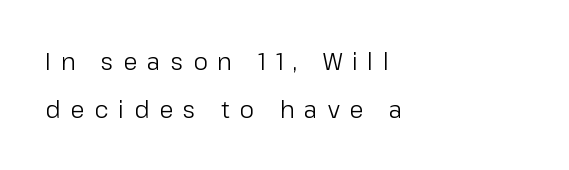
{"italic": "no", "bold": "no", "underline": "no", "align": "left", "line_spacing": "loose", "line_spacing_ratio": 2.08, "letter_spacing": "wide", "letter_spacing_em": 0.43, "glyph_px": 23}
